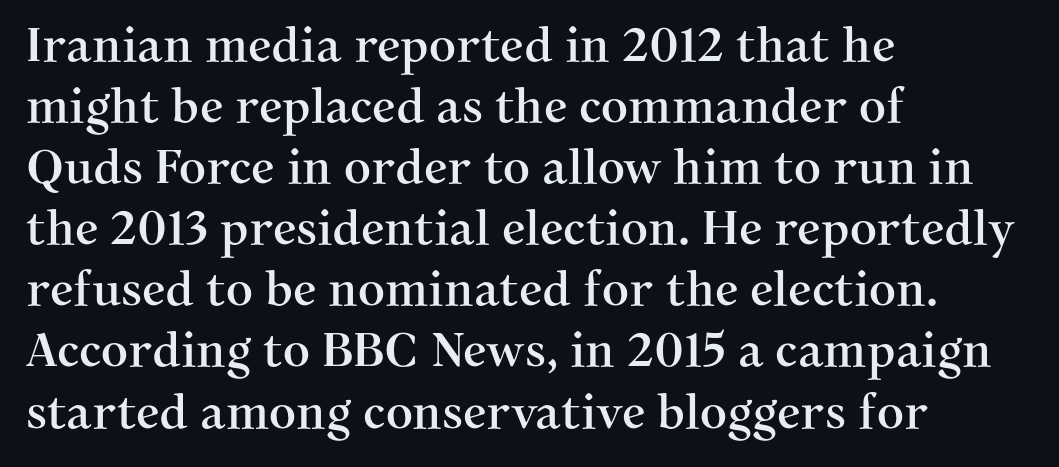
Each letter keeps its own natural width here, so spacing adapts to shape. Observe the serifs anchoring each vertical stroke in this sample. Short and long lines alike share a common starting point at left. The glyphs are unaccompanied by any horizontal stroke below them. Vertical spacing — default.
